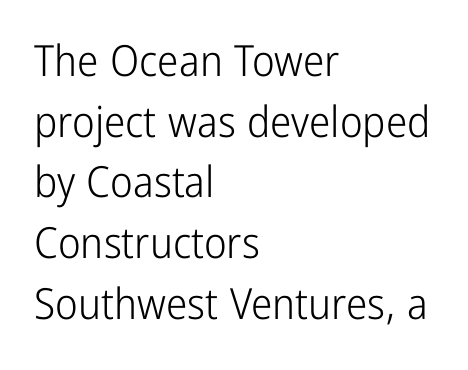
Q: Is the text bold? A: No.
Q: Is the text italic (slanted)? A: No, it is upright.
Q: Is the typeface a serif or a sans-serif typeface? A: Sans-serif.
Q: Is the text underlined? A: No.
Q: How is the paragraph aligned? A: Left-aligned.
Q: Is the spacing between letters normal or unusually wide? A: Normal.
Q: Is the spacing between lines tight, normal or loose? A: Normal.
Q: Width (condensed, normal, or wide)? A: Condensed.
Q: Stroke contrast? A: Low.
Q: x-height? A: Medium.
Q: Monospaced? A: No.
